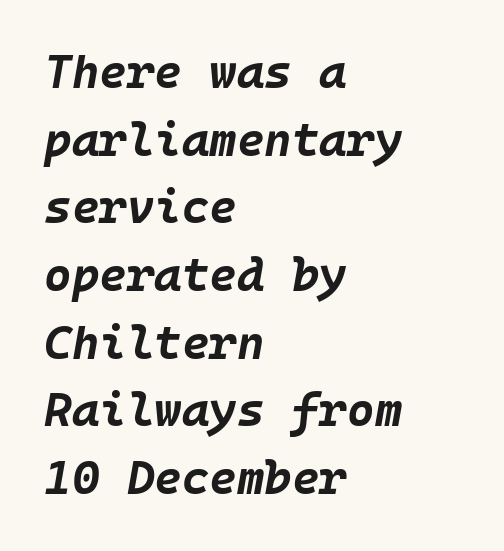
The image shows 47 px bold type, italic (leaning right); set left-aligned, normal line spacing (1.44x), normal letter spacing, not underlined; low stroke contrast and a large x-height.
